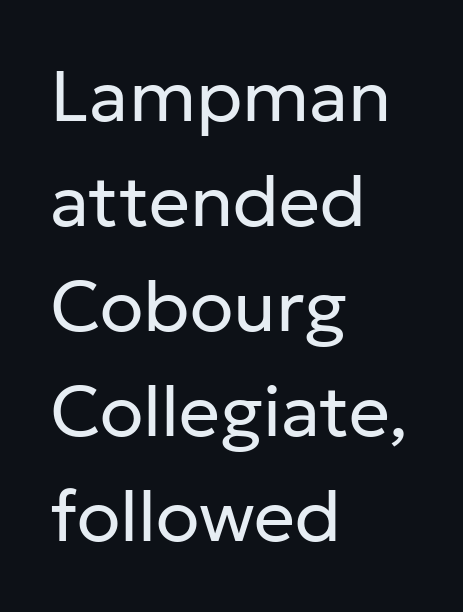
The image shows 72 px regular-weight sans-serif type, upright; set left-aligned, normal line spacing (1.46x), normal letter spacing, not underlined; low stroke contrast and a medium x-height.
